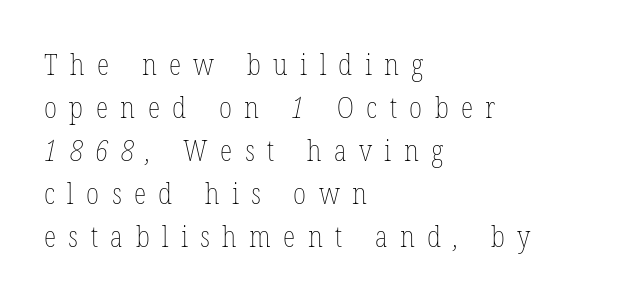
Q: Is the text bold? A: No.
Q: Is the text underlined? A: No.
Q: How is the paragraph aligned? A: Left-aligned.
Q: Is the spacing between letters normal or unusually wide? A: Unusually wide.
Q: Is the spacing between lines tight, normal or loose? A: Normal.
Q: Width (condensed, normal, or wide)? A: Condensed.
Q: Stroke contrast? A: Low.
Q: x-height? A: Medium.
Q: Monospaced? A: No.
